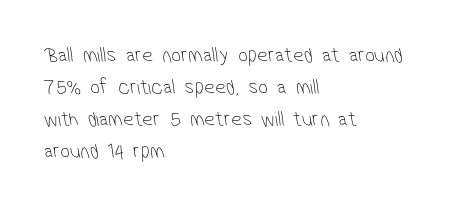
Counters stay open thanks to moderate or lighter strokes. Line spacing here is normal. Letters rest on an invisible, unmarked baseline. Tracking value appears to be zero — textbook default spacing. These lines are set flush left with a ragged right edge.
